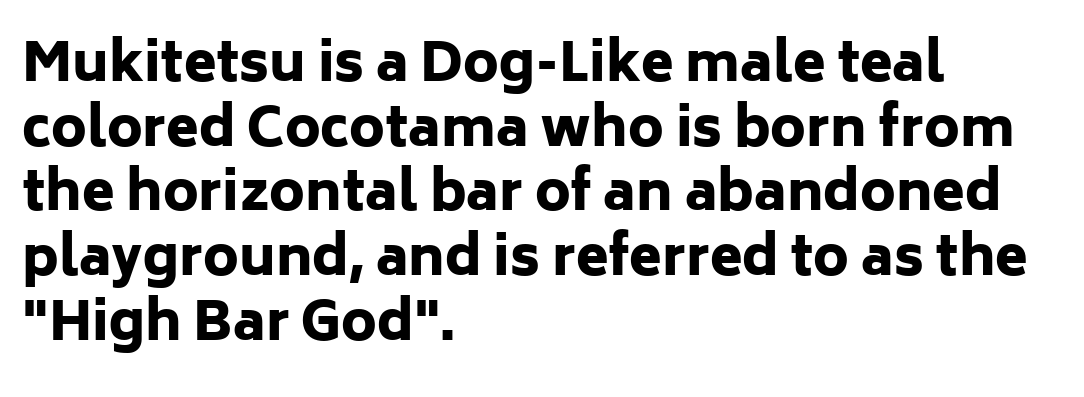
The area under the type is left untouched. The typesetting leans heavy: a genuine bold. Characters follow at the spacing the type designer built in. Is this a fixed-width face? No — the glyphs have proportional, varying widths.
